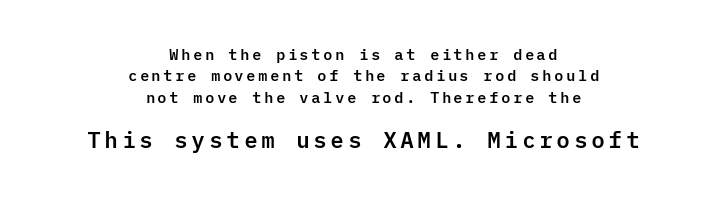
The image shows 22 px text type, upright; set centered, normal line spacing (1.43x), not underlined; the second (bottom) block is 1.47x larger.
